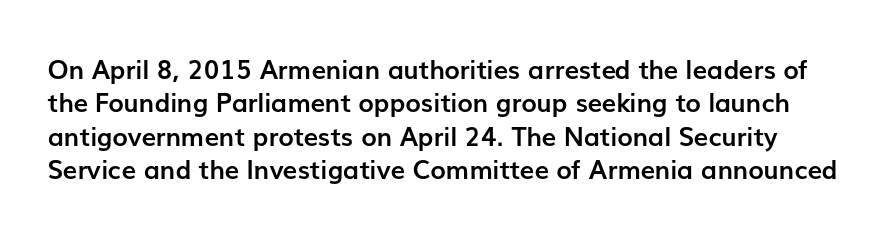
Glyph-to-glyph distance matches everyday printed text. Caption: bold face, heavy strokes. Check the space under the baseline: it is left empty. Whoever set this chose a conventional vertical rhythm.
